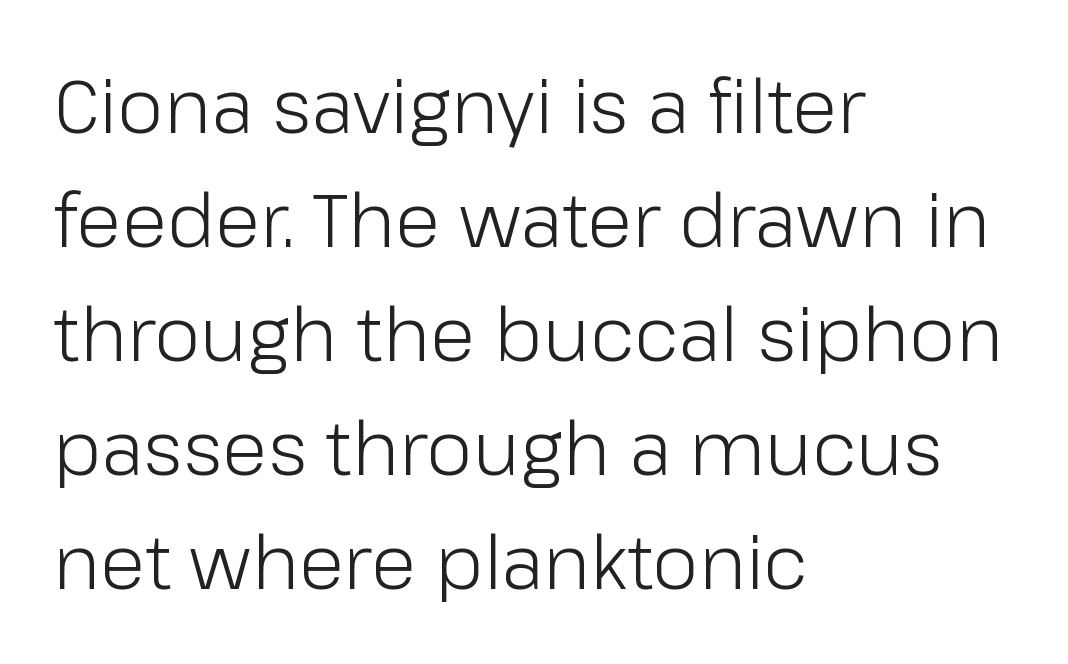
{"serif": "no", "italic": "no", "bold": "no", "weight": "light", "width": "normal", "stroke_contrast": "low", "x_height": "medium", "monospaced": "no", "underline": "no", "align": "left", "line_spacing": "normal", "line_spacing_ratio": 1.54, "letter_spacing": "normal", "letter_spacing_em": 0.0, "glyph_px": 74}
